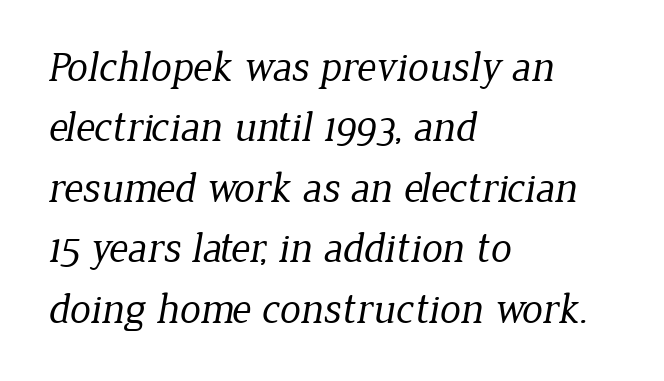
The image shows 42 px regular-weight serif type; set left-aligned, normal line spacing (1.44x), normal letter spacing, not underlined; low stroke contrast and a medium x-height.
